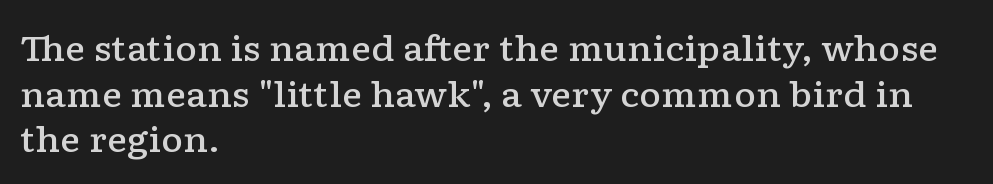
Q: Is the text bold? A: Semi-bold.
Q: Is the text italic (slanted)? A: No, it is upright.
Q: Is the typeface a serif or a sans-serif typeface? A: Serif.
Q: Is the text underlined? A: No.
Q: How is the paragraph aligned? A: Left-aligned.
Q: Is the spacing between letters normal or unusually wide? A: Normal.
Q: Is the spacing between lines tight, normal or loose? A: Normal.
Q: Width (condensed, normal, or wide)? A: Wide.
Q: Stroke contrast? A: Low.
Q: x-height? A: Medium.
Q: Monospaced? A: No.
